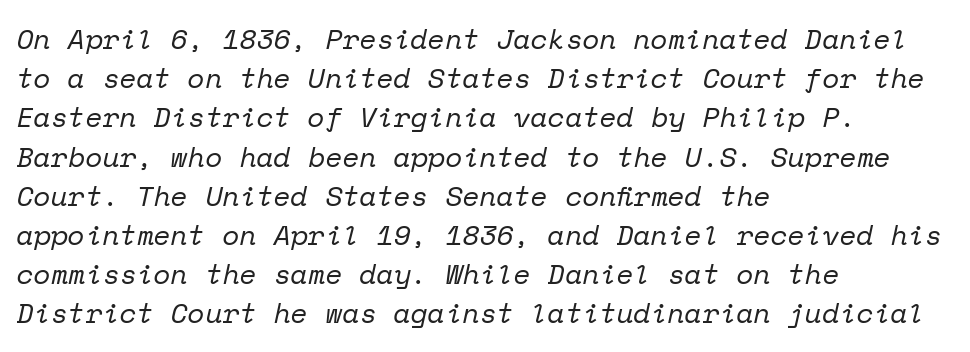
Q: Is the text bold? A: No.
Q: Is the text italic (slanted)? A: Yes, it leans right by about 12 degrees.
Q: Is the typeface a serif or a sans-serif typeface? A: Serif.
Q: Is the text underlined? A: No.
Q: How is the paragraph aligned? A: Left-aligned.
Q: Is the spacing between letters normal or unusually wide? A: Normal.
Q: Is the spacing between lines tight, normal or loose? A: Normal.
Q: Width (condensed, normal, or wide)? A: Normal.
Q: Stroke contrast? A: Low.
Q: x-height? A: Medium.
Q: Monospaced? A: Yes.
